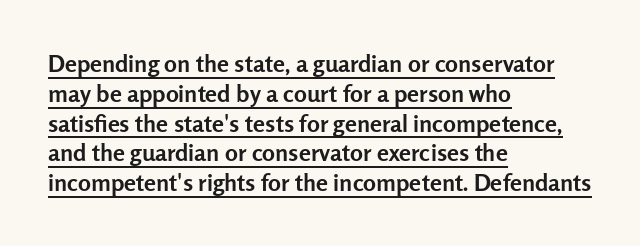
{"italic": "no", "bold": "yes", "underline": "yes", "align": "left", "line_spacing_ratio": 1.24, "letter_spacing": "normal", "letter_spacing_em": 0.0, "glyph_px": 24}
